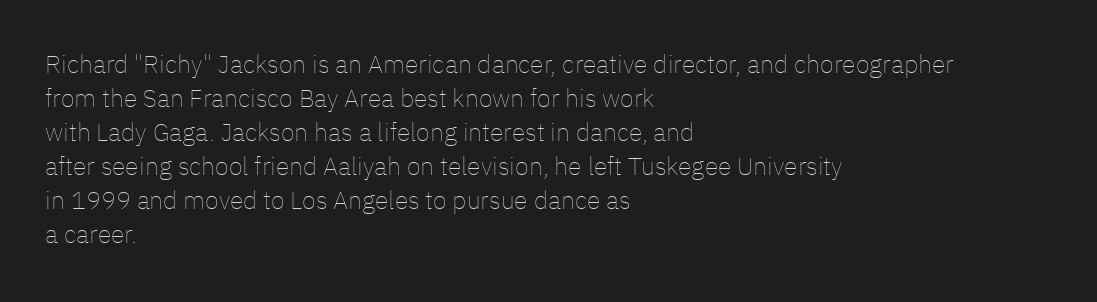
Q: Is the text bold? A: No.
Q: Is the text italic (slanted)? A: No, it is upright.
Q: Is the text underlined? A: No.
Q: How is the paragraph aligned? A: Left-aligned.
Q: Is the spacing between letters normal or unusually wide? A: Normal.
Q: Is the spacing between lines tight, normal or loose? A: Normal.
